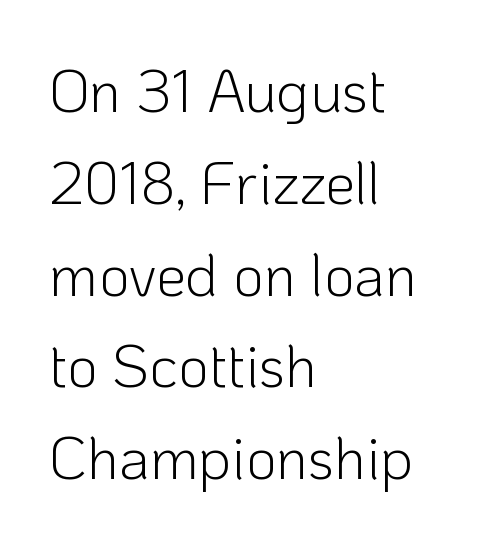
The image shows 60 px light sans-serif type, upright; set left-aligned, normal line spacing (1.53x), normal letter spacing, not underlined; low stroke contrast and a medium x-height.
